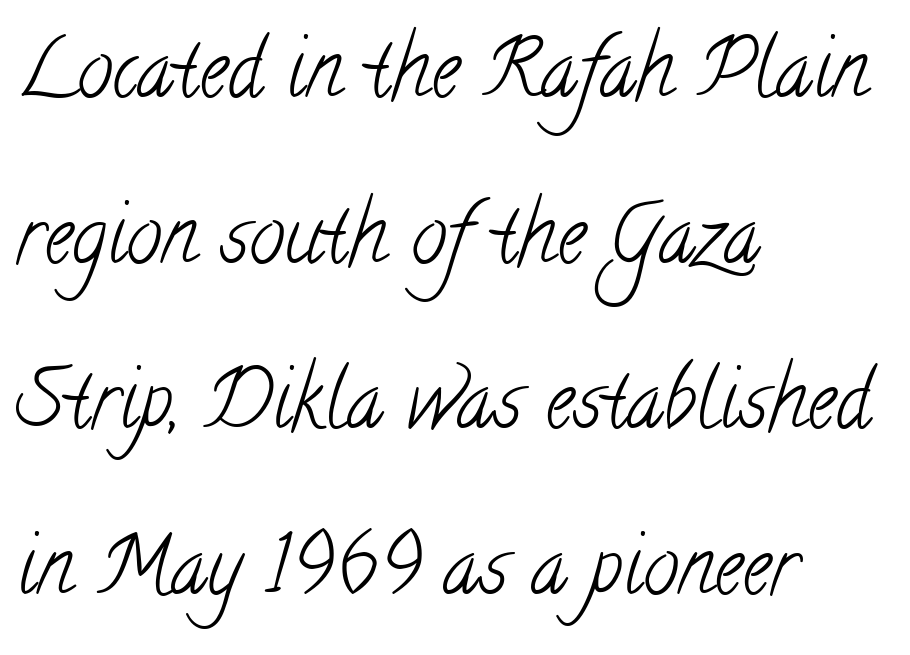
Q: Is the text bold? A: No.
Q: Is the typeface a serif or a sans-serif typeface? A: Serif.
Q: Is the text underlined? A: No.
Q: How is the paragraph aligned? A: Left-aligned.
Q: Is the spacing between letters normal or unusually wide? A: Normal.
Q: Is the spacing between lines tight, normal or loose? A: Loose.
Q: Width (condensed, normal, or wide)? A: Condensed.
Q: Stroke contrast? A: Low.
Q: x-height? A: Small.
Q: Monospaced? A: No.
